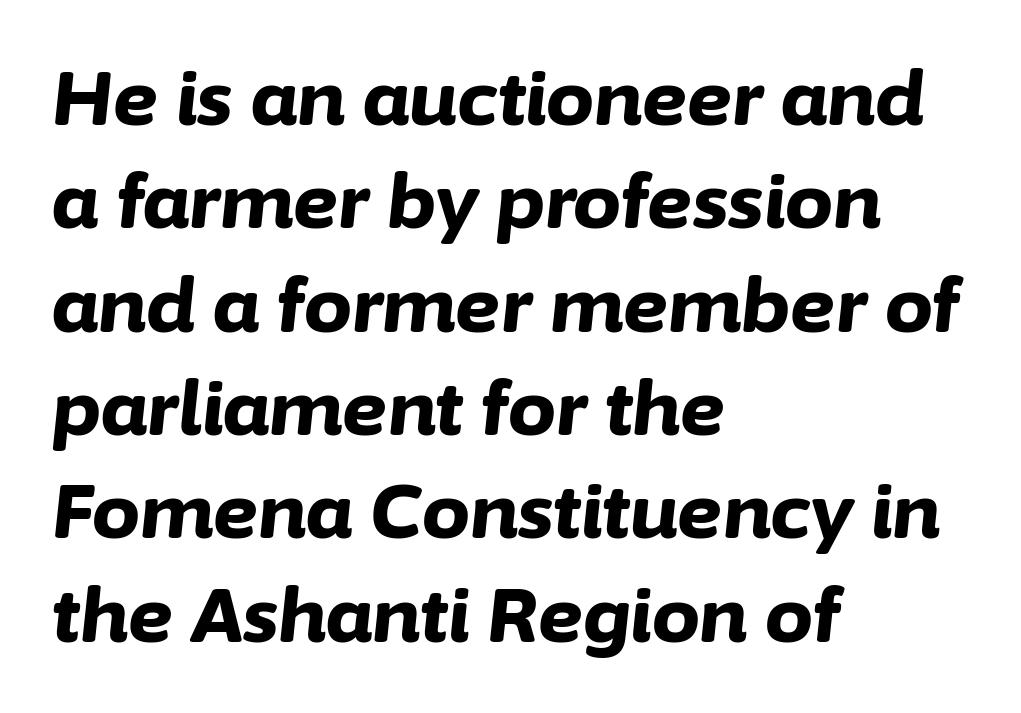
The image shows 76 px bold type, italic (leaning right); set left-aligned, normal line spacing (1.36x), normal letter spacing, not underlined; low stroke contrast and a medium x-height.
